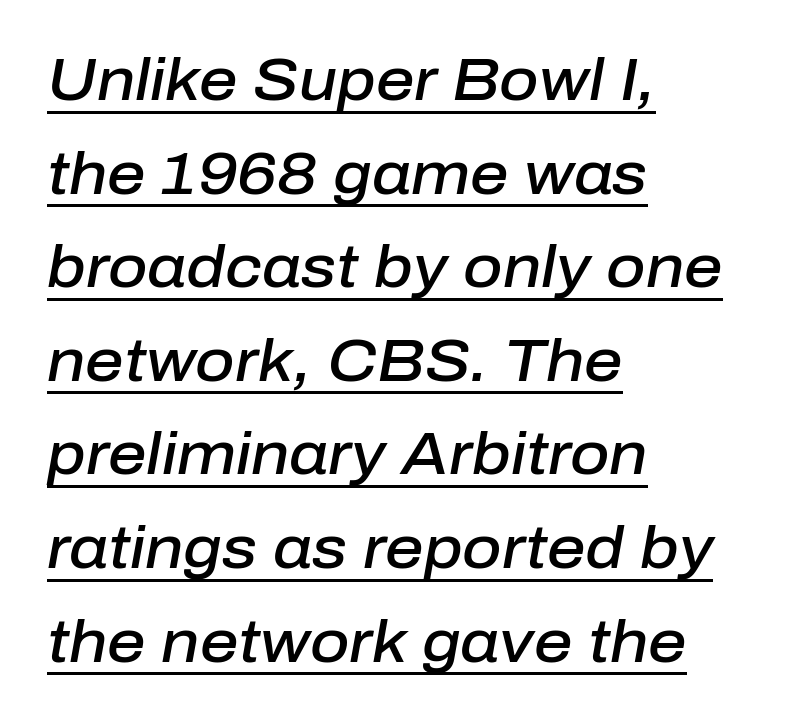
{"italic": "yes", "lean": "right", "slant_degrees": 10, "bold": "semi", "weight": "semibold", "width": "normal", "stroke_contrast": "low", "x_height": "medium", "monospaced": "no", "underline": "yes", "align": "left", "line_spacing": "normal", "line_spacing_ratio": 1.56, "letter_spacing": "normal", "letter_spacing_em": 0.0, "glyph_px": 60}
